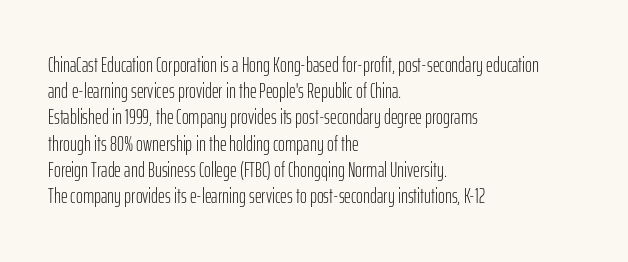
The image shows 21 px text type, upright; set left-aligned, normal line spacing (1.25x), normal letter spacing, not underlined.
